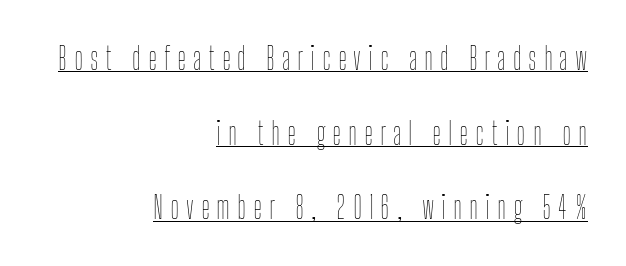
Q: Is the text bold? A: No.
Q: Is the text italic (slanted)? A: No, it is upright.
Q: Is the text underlined? A: Yes.
Q: How is the paragraph aligned? A: Right-aligned.
Q: Is the spacing between letters normal or unusually wide? A: Unusually wide.
Q: Is the spacing between lines tight, normal or loose? A: Loose.
Q: Width (condensed, normal, or wide)? A: Condensed.
Q: Stroke contrast? A: Low.
Q: x-height? A: Medium.
Q: Monospaced? A: No.
